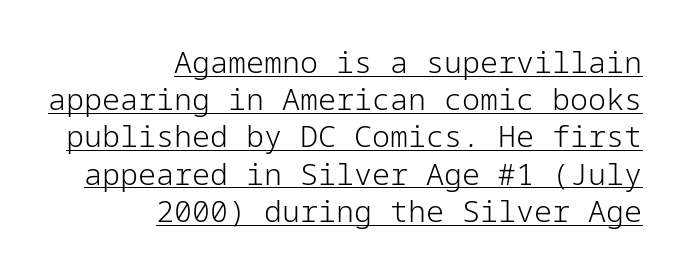
Q: Is the text bold? A: No.
Q: Is the text italic (slanted)? A: No, it is upright.
Q: Is the typeface a serif or a sans-serif typeface? A: Sans-serif.
Q: Is the text underlined? A: Yes.
Q: How is the paragraph aligned? A: Right-aligned.
Q: Is the spacing between letters normal or unusually wide? A: Normal.
Q: Width (condensed, normal, or wide)? A: Normal.
Q: Stroke contrast? A: Low.
Q: x-height? A: Medium.
